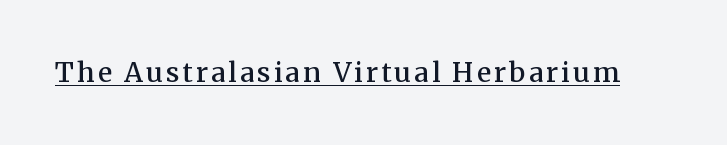
{"italic": "no", "bold": "semi", "underline": "yes", "glyph_px": 27}
